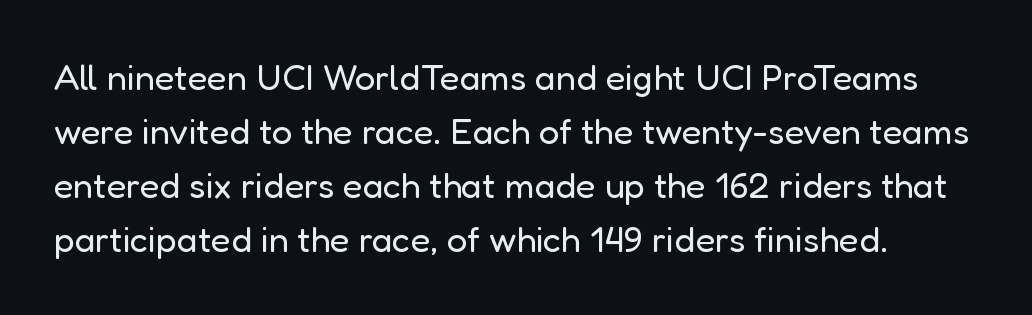
{"serif": "no", "italic": "no", "bold": "no", "weight": "regular", "width": "normal", "stroke_contrast": "low", "x_height": "medium", "monospaced": "no", "underline": "no", "line_spacing": "normal", "line_spacing_ratio": 1.5, "letter_spacing": "normal", "letter_spacing_em": 0.0, "glyph_px": 36}
